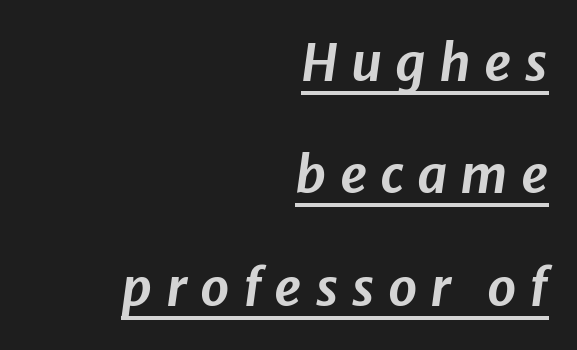
Q: Is the text italic (slanted)? A: Yes, it leans right by about 8 degrees.
Q: Is the text underlined? A: Yes.
Q: How is the paragraph aligned? A: Right-aligned.
Q: Is the spacing between letters normal or unusually wide? A: Unusually wide.
Q: Is the spacing between lines tight, normal or loose? A: Loose.
Q: Width (condensed, normal, or wide)? A: Normal.
Q: Stroke contrast? A: Low.
Q: x-height? A: Medium.
Q: Monospaced? A: No.
